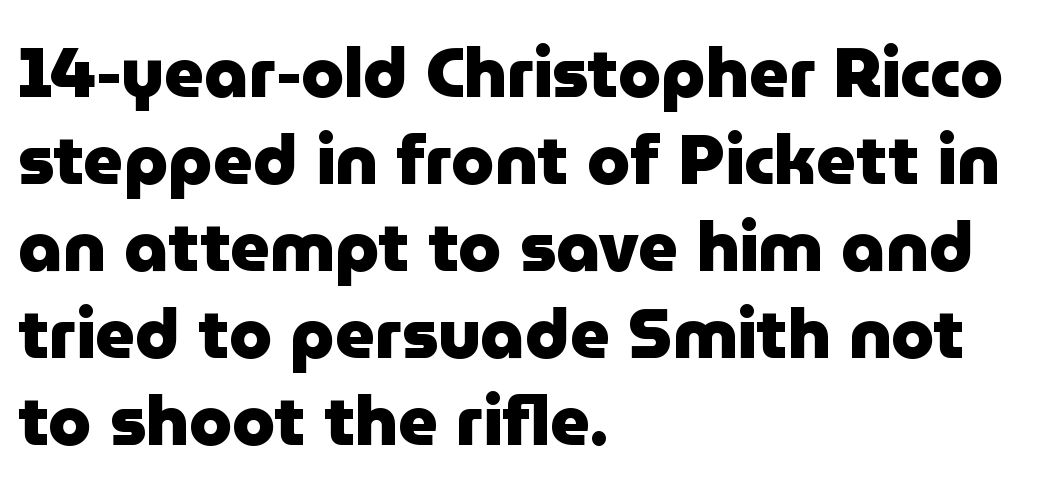
The image shows 69 px heavy sans-serif type, upright; set left-aligned, normal line spacing (1.26x), normal letter spacing, not underlined; low stroke contrast and a medium x-height.
